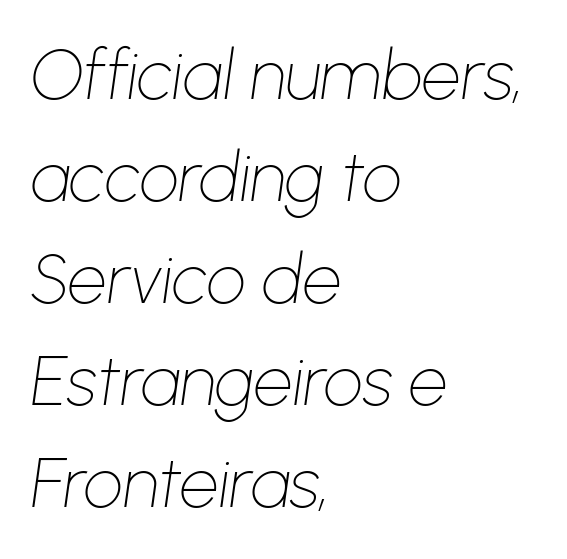
The glyphs are unaccompanied by any horizontal stroke below them. Stem width sits at or under what a default text font uses. Caption: multi-line text, flush left, ragged right. Character widths vary here, with narrow letters taking less room than wide ones. This block has exactly the height ordinary leading produces.
